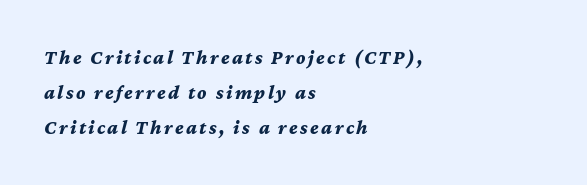
The image shows 20 px bold type, italic (leaning right); set left-aligned, line spacing 1.76x, not underlined.
